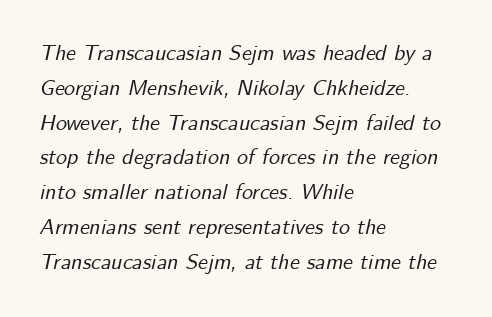
The image shows 22 px text type, italic (leaning right); set left-aligned, normal line spacing (1.58x), normal letter spacing, not underlined.
